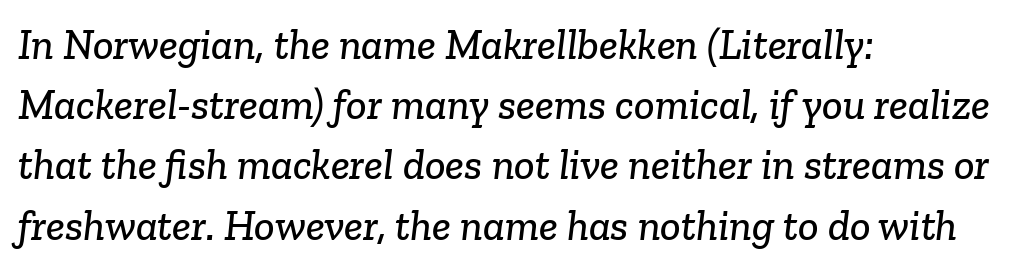
{"serif": "yes", "width": "normal", "stroke_contrast": "low", "x_height": "medium", "monospaced": "no", "underline": "no", "align": "left", "line_spacing": "normal", "line_spacing_ratio": 1.4, "letter_spacing": "normal", "letter_spacing_em": 0.0, "glyph_px": 43}
